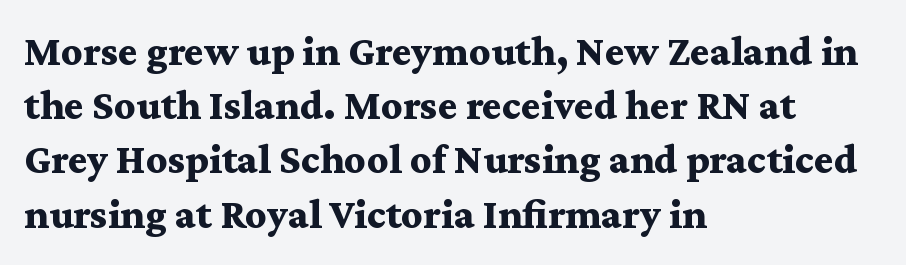
Q: Is the text bold? A: Yes.
Q: Is the text italic (slanted)? A: No, it is upright.
Q: Is the typeface a serif or a sans-serif typeface? A: Serif.
Q: Is the text underlined? A: No.
Q: How is the paragraph aligned? A: Left-aligned.
Q: Is the spacing between letters normal or unusually wide? A: Normal.
Q: Is the spacing between lines tight, normal or loose? A: Normal.
Q: Width (condensed, normal, or wide)? A: Wide.
Q: Stroke contrast? A: Medium.
Q: x-height? A: Medium.
Q: Monospaced? A: No.
